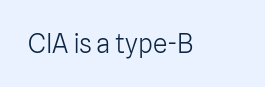
The image shows 26 px text type, upright; set normal letter spacing, not underlined.
